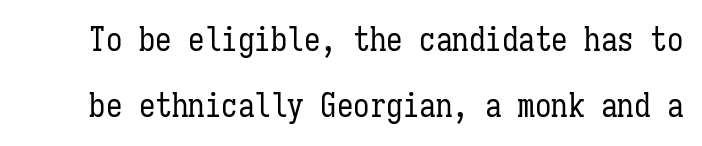
The image shows 33 px regular-weight, condensed type, upright, monospaced; set loose line spacing (2.0x), normal letter spacing, not underlined; low stroke contrast and a medium x-height.
